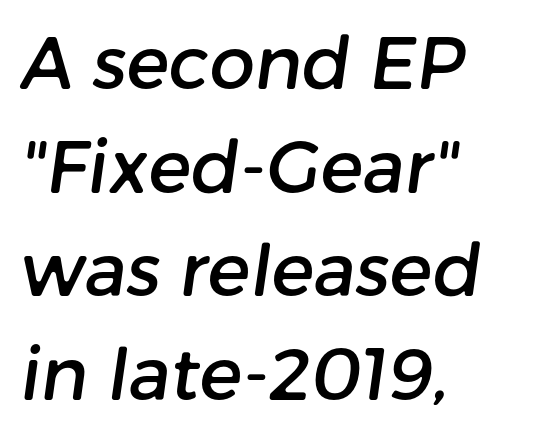
The space beneath each line is pristine and unruled. The type family on display is of the sans-serif kind. Does the copy run flush right? No — it runs flush left. Students, note that the glyphs here touch the page at normal intervals. Is this a fixed-width face? No — the glyphs have proportional, varying widths.
